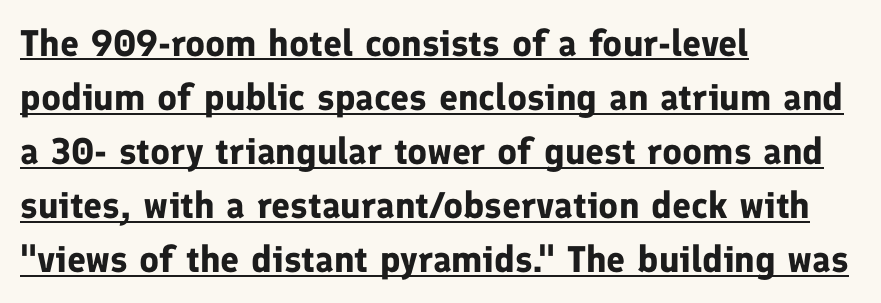
The type sits square on the baseline with zero lean. These words are printed bold, with thick strokes throughout. Look at the bottom of the vertical strokes: they stop flat, with no serifs. You can see a thin bar hugging the bottom of the glyphs.
